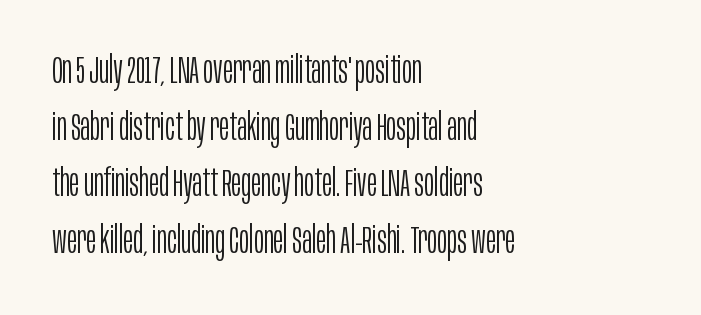
The image shows 38 px light, condensed sans-serif type, upright; set left-aligned, normal line spacing (1.49x), normal letter spacing, not underlined; low stroke contrast and a large x-height.
